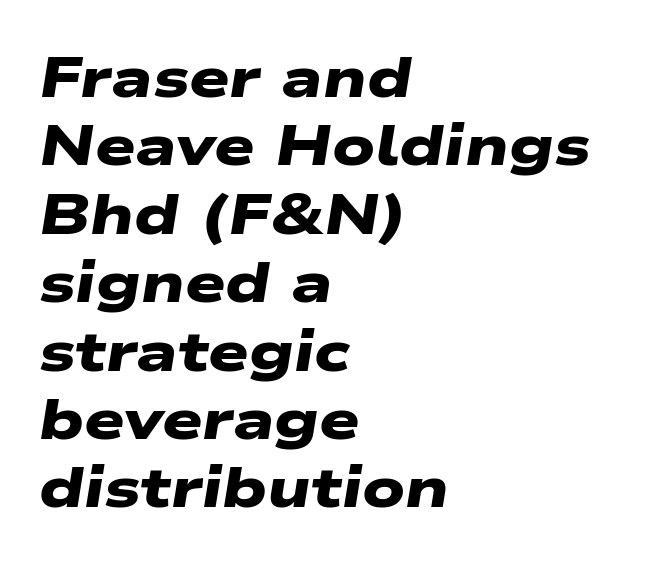
Horizontally, the lines are justified to the leading edge only. The face used here is proportionally spaced, like ordinary book or web type. This sample uses a sans-serif face. Anything drawn beneath the words? Only blank space.
